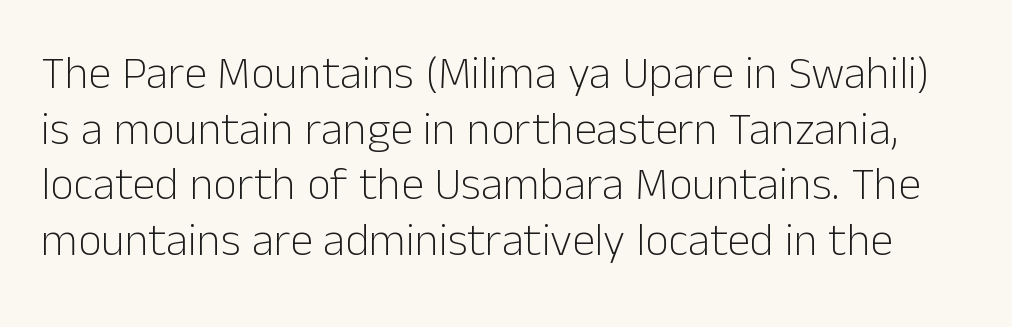
Q: Is the text bold? A: No.
Q: Is the text italic (slanted)? A: No, it is upright.
Q: Is the typeface a serif or a sans-serif typeface? A: Sans-serif.
Q: Is the text underlined? A: No.
Q: Is the spacing between letters normal or unusually wide? A: Normal.
Q: Width (condensed, normal, or wide)? A: Normal.
Q: Stroke contrast? A: Low.
Q: x-height? A: Medium.
Q: Monospaced? A: No.
